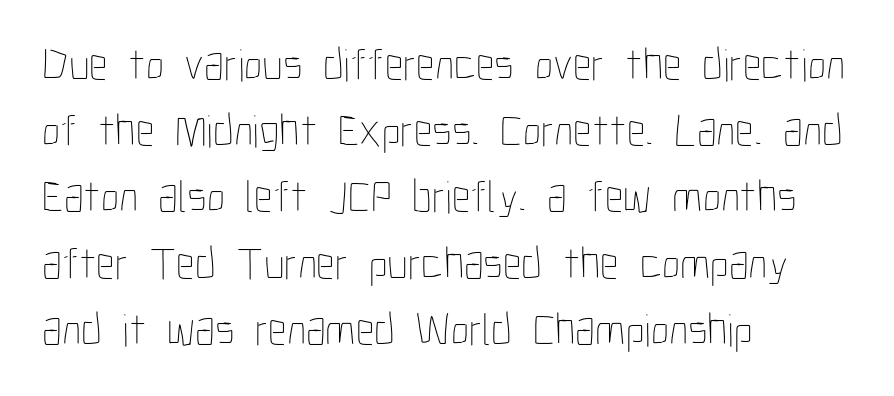
Q: Is the text bold? A: No.
Q: Is the text italic (slanted)? A: No, it is upright.
Q: Is the text underlined? A: No.
Q: How is the paragraph aligned? A: Left-aligned.
Q: Is the spacing between letters normal or unusually wide? A: Normal.
Q: Is the spacing between lines tight, normal or loose? A: Normal.
Q: Width (condensed, normal, or wide)? A: Condensed.
Q: Stroke contrast? A: Low.
Q: x-height? A: Medium.
Q: Monospaced? A: No.
